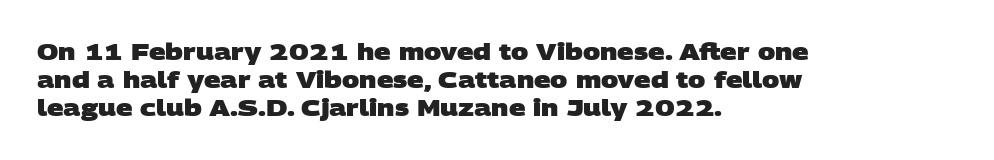
Q: Is the text bold? A: Yes.
Q: Is the text underlined? A: No.
Q: How is the paragraph aligned? A: Left-aligned.
Q: Is the spacing between letters normal or unusually wide? A: Normal.
